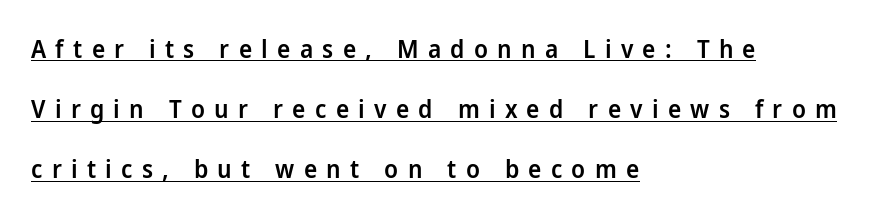
Q: Is the text bold? A: Semi-bold.
Q: Is the text italic (slanted)? A: No, it is upright.
Q: Is the text underlined? A: Yes.
Q: How is the paragraph aligned? A: Left-aligned.
Q: Is the spacing between letters normal or unusually wide? A: Unusually wide.
Q: Is the spacing between lines tight, normal or loose? A: Loose.
